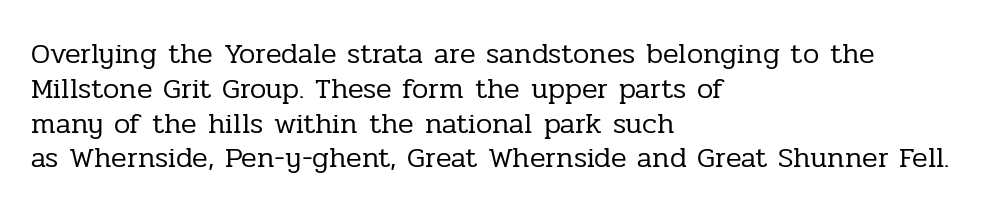
{"serif": "yes", "italic": "no", "bold": "no", "weight": "regular", "width": "normal", "stroke_contrast": "low", "x_height": "medium", "monospaced": "no", "underline": "no", "align": "left", "line_spacing_ratio": 1.2, "letter_spacing": "normal", "letter_spacing_em": 0.0, "glyph_px": 29}
